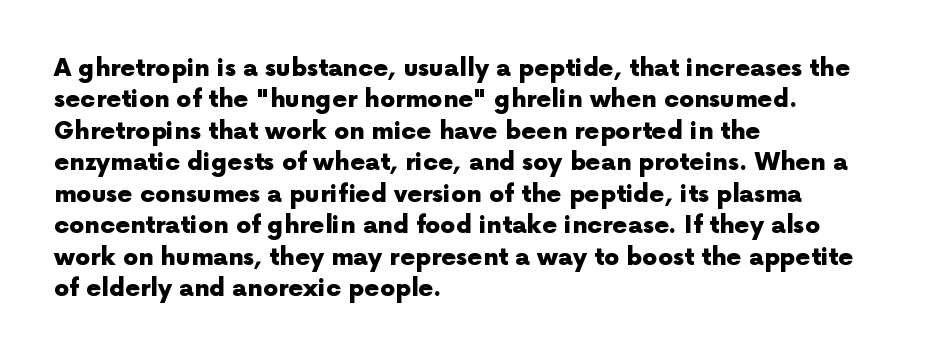
The image shows 24 px bold type, upright; set left-aligned, normal line spacing (1.31x), normal letter spacing, not underlined.
